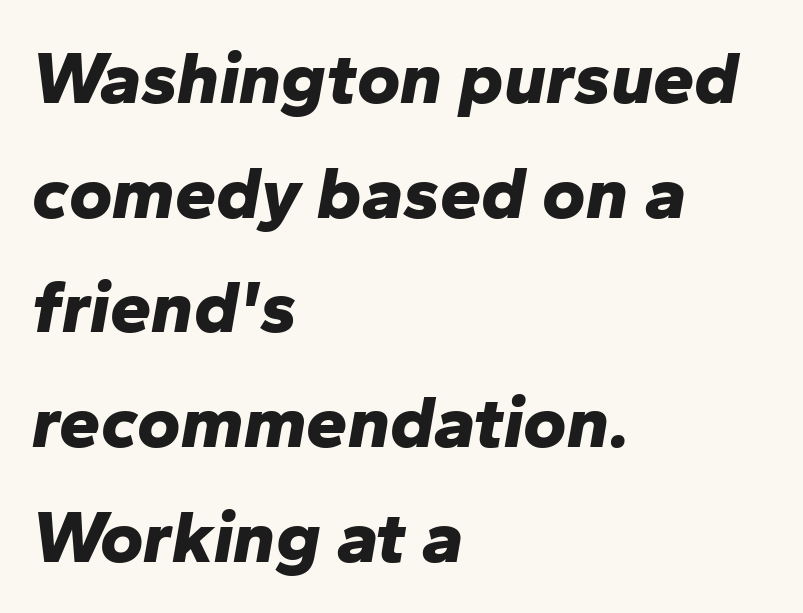
Which margin do the lines hug? The left one — the right edge is uneven. In terms of posture, this sample is oblique. Think of a printed novel: that variable character pitch is what you see here. What stands out about the letter spacing? Nothing — it is the standard amount.
